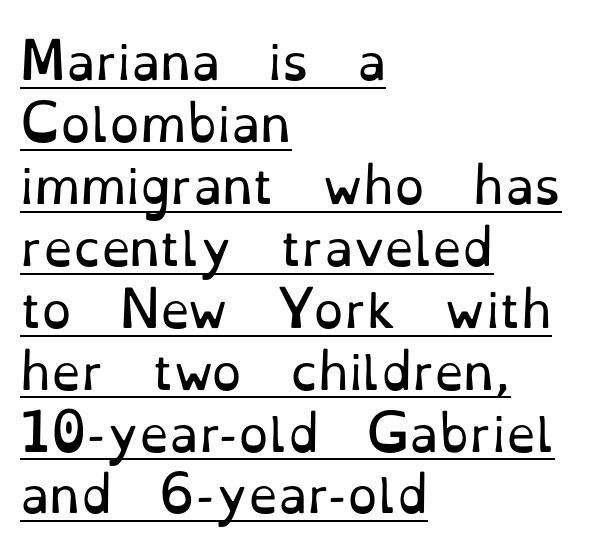
{"italic": "no", "bold": "no", "weight": "regular", "width": "normal", "stroke_contrast": "low", "x_height": "small", "monospaced": "no", "underline": "yes", "align": "left", "line_spacing": "normal", "line_spacing_ratio": 1.29, "letter_spacing": "normal", "letter_spacing_em": 0.0, "glyph_px": 48}
